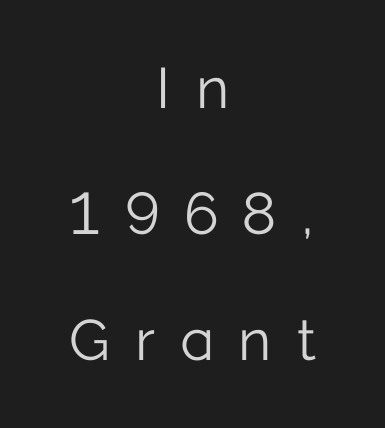
{"serif": "no", "italic": "no", "bold": "no", "weight": "light", "width": "normal", "stroke_contrast": "low", "x_height": "medium", "monospaced": "no", "underline": "no", "align": "center", "line_spacing": "loose", "line_spacing_ratio": 2.21, "letter_spacing": "wide", "letter_spacing_em": 0.45, "glyph_px": 57}
